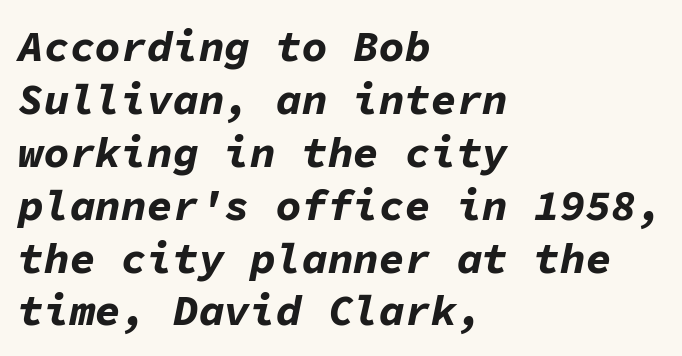
Q: Is the text bold? A: Yes.
Q: Is the text italic (slanted)? A: Yes, it leans right by about 11 degrees.
Q: Is the text underlined? A: No.
Q: How is the paragraph aligned? A: Left-aligned.
Q: Is the spacing between letters normal or unusually wide? A: Normal.
Q: Width (condensed, normal, or wide)? A: Normal.
Q: Stroke contrast? A: Low.
Q: x-height? A: Medium.
Q: Monospaced? A: Yes.
